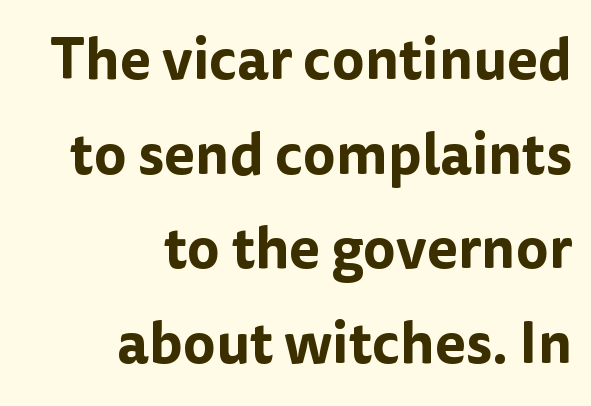
Q: Is the text italic (slanted)? A: No, it is upright.
Q: Is the typeface a serif or a sans-serif typeface? A: Sans-serif.
Q: Is the text underlined? A: No.
Q: How is the paragraph aligned? A: Right-aligned.
Q: Is the spacing between letters normal or unusually wide? A: Normal.
Q: Is the spacing between lines tight, normal or loose? A: Normal.
Q: Width (condensed, normal, or wide)? A: Normal.
Q: Stroke contrast? A: Low.
Q: x-height? A: Medium.
Q: Monospaced? A: No.
